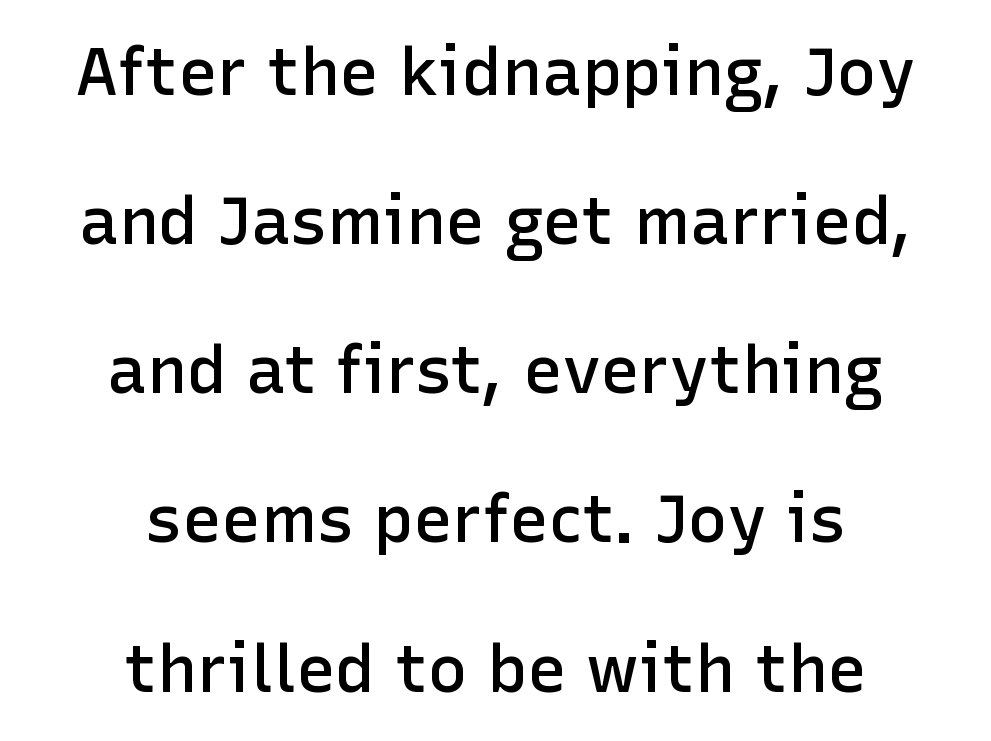
Q: Is the text bold? A: Semi-bold.
Q: Is the text italic (slanted)? A: No, it is upright.
Q: Is the typeface a serif or a sans-serif typeface? A: Sans-serif.
Q: Is the text underlined? A: No.
Q: How is the paragraph aligned? A: Centered.
Q: Is the spacing between letters normal or unusually wide? A: Normal.
Q: Is the spacing between lines tight, normal or loose? A: Loose.
Q: Width (condensed, normal, or wide)? A: Normal.
Q: Stroke contrast? A: Low.
Q: x-height? A: Medium.
Q: Monospaced? A: No.
